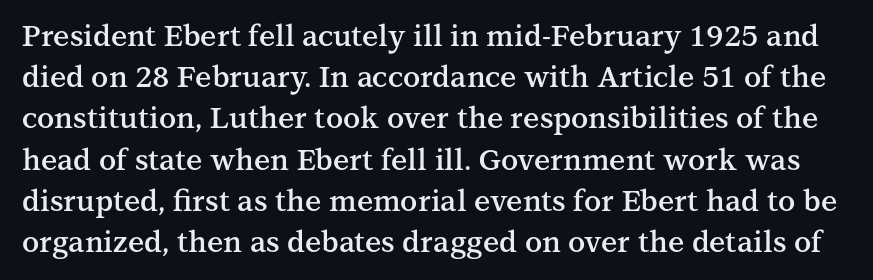
The image shows 29 px semibold serif type, upright; set normal line spacing (1.42x), normal letter spacing, not underlined; medium stroke contrast and a medium x-height.
